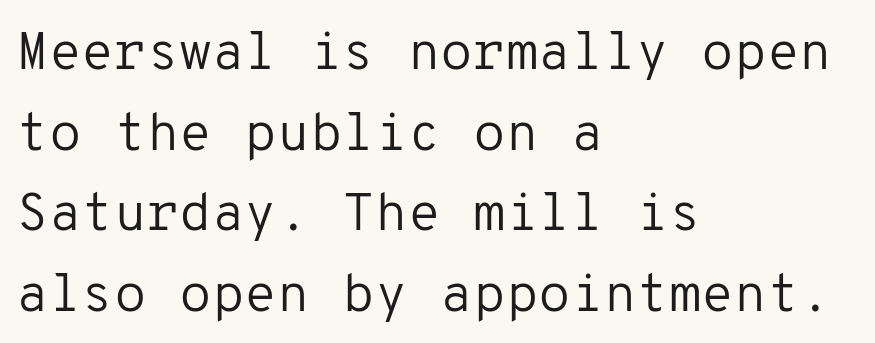
{"serif": "no", "italic": "no", "bold": "no", "weight": "regular", "width": "normal", "stroke_contrast": "low", "x_height": "medium", "monospaced": "yes", "underline": "no", "align": "left", "line_spacing": "normal", "line_spacing_ratio": 1.52, "letter_spacing": "normal", "letter_spacing_em": 0.0, "glyph_px": 53}
